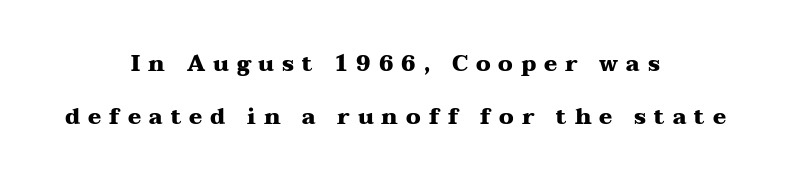
Posture: vertical. A dark, heavy texture on the line: the type is bold. Casual observation: everything's sitting right in the middle. This sample trades compactness for vertical openness between lines. Type without underlining. Characters follow at a spacing far wider than the type designer built in.
